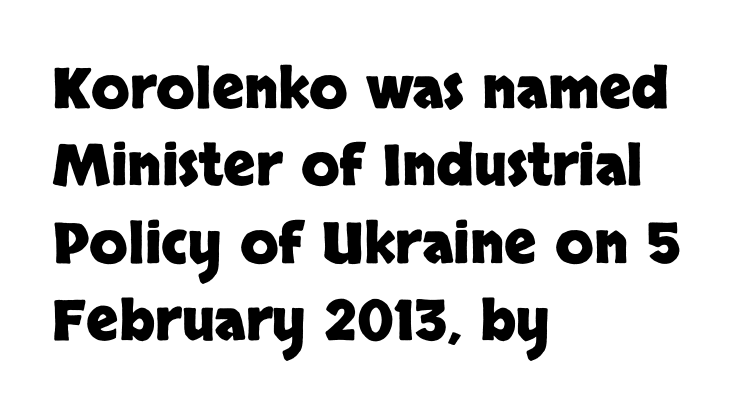
The image shows 56 px heavy sans-serif type, upright; set left-aligned, normal line spacing (1.38x), normal letter spacing, not underlined; low stroke contrast and a large x-height.
